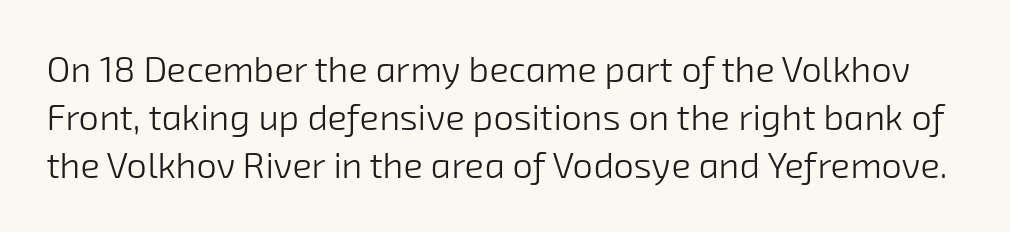
The image shows 36 px light sans-serif type; set normal line spacing (1.33x), normal letter spacing, not underlined; low stroke contrast and a medium x-height.
